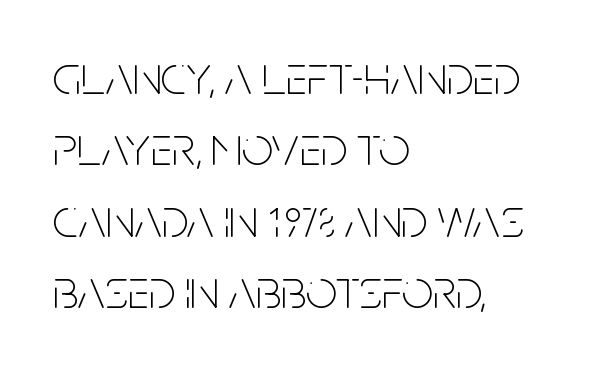
{"serif": "no", "italic": "no", "bold": "no", "weight": "thin", "width": "condensed", "stroke_contrast": "low", "x_height": "large", "monospaced": "no", "underline": "no", "align": "left", "line_spacing": "normal", "line_spacing_ratio": 1.3, "letter_spacing": "normal", "letter_spacing_em": 0.0, "glyph_px": 55}
